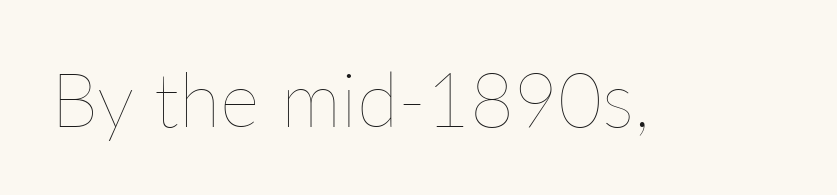
Ordinary non-slanted type is in use. Stroke mass is kept to a normal reading level or below. The face used here is proportionally spaced, like ordinary book or web type. The rendering keeps characters at their native spacing.
